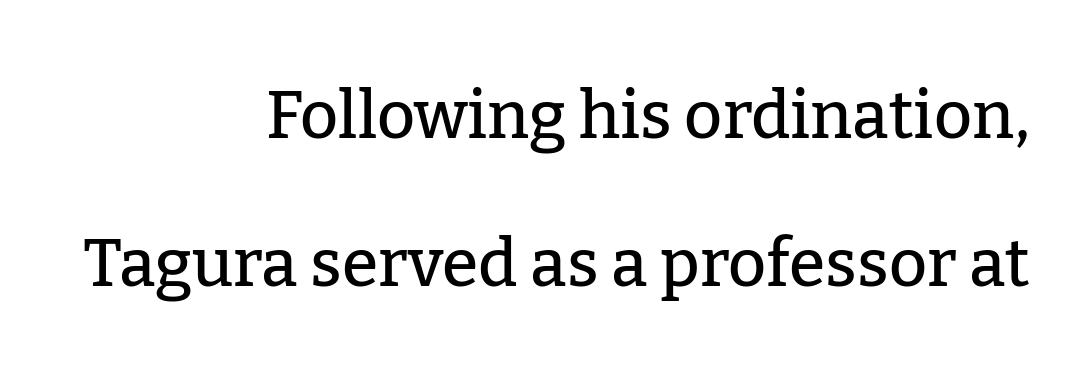
The image shows 66 px serif type, upright; set right-aligned, loose line spacing (2.24x), normal letter spacing, not underlined; low stroke contrast and a medium x-height.
